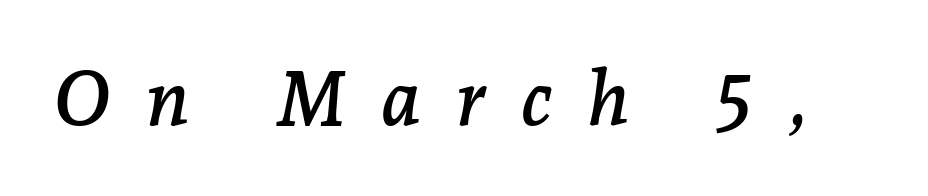
{"serif": "yes", "italic": "yes", "lean": "right", "slant_degrees": 7, "width": "normal", "stroke_contrast": "low", "x_height": "medium", "monospaced": "no", "underline": "no", "letter_spacing": "wide", "letter_spacing_em": 0.46, "glyph_px": 76}
